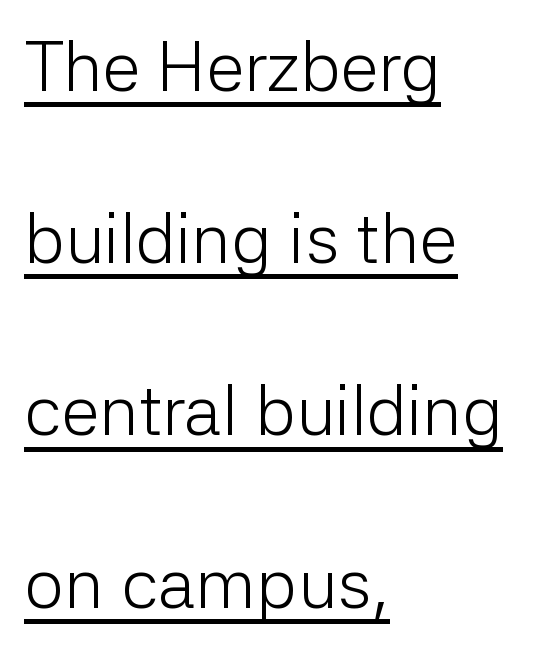
{"serif": "no", "italic": "no", "bold": "no", "weight": "light", "width": "normal", "stroke_contrast": "low", "x_height": "medium", "monospaced": "no", "underline": "yes", "align": "left", "line_spacing": "loose", "line_spacing_ratio": 2.46, "letter_spacing": "normal", "letter_spacing_em": 0.0, "glyph_px": 70}
